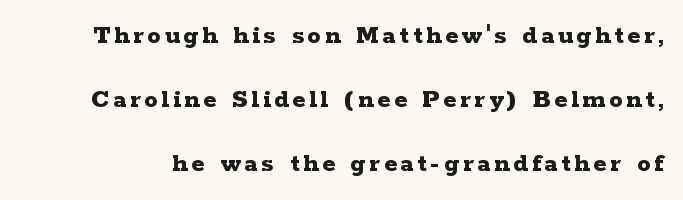
The image shows 27 px bold type, upright; set loose line spacing (2.37x), not underlined.
